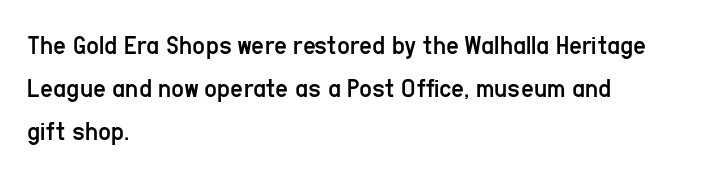
The image shows 28 px regular-weight, condensed sans-serif type, upright; set left-aligned, normal line spacing (1.54x), normal letter spacing, not underlined; low stroke contrast and a medium x-height.
